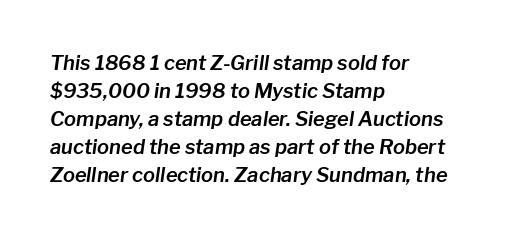
Q: Is the text italic (slanted)? A: Yes, it leans right by about 8 degrees.
Q: Is the text underlined? A: No.
Q: How is the paragraph aligned? A: Left-aligned.
Q: Is the spacing between letters normal or unusually wide? A: Normal.
Q: Is the spacing between lines tight, normal or loose? A: Normal.
